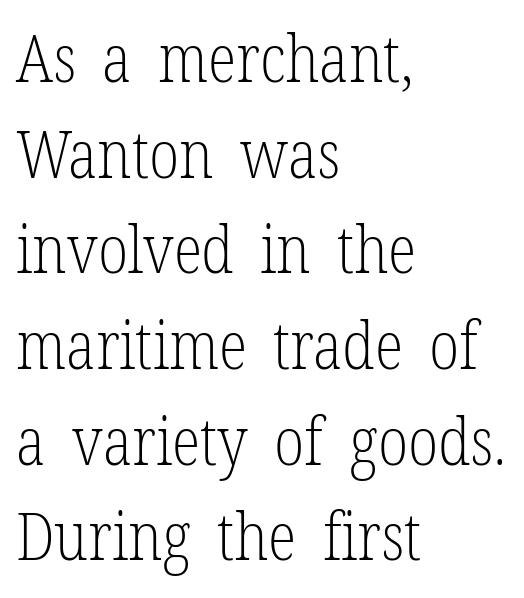
Q: Is the text bold? A: No.
Q: Is the text italic (slanted)? A: No, it is upright.
Q: Is the typeface a serif or a sans-serif typeface? A: Serif.
Q: Is the text underlined? A: No.
Q: How is the paragraph aligned? A: Left-aligned.
Q: Is the spacing between letters normal or unusually wide? A: Normal.
Q: Is the spacing between lines tight, normal or loose? A: Normal.
Q: Width (condensed, normal, or wide)? A: Condensed.
Q: Stroke contrast? A: Low.
Q: x-height? A: Medium.
Q: Monospaced? A: No.
